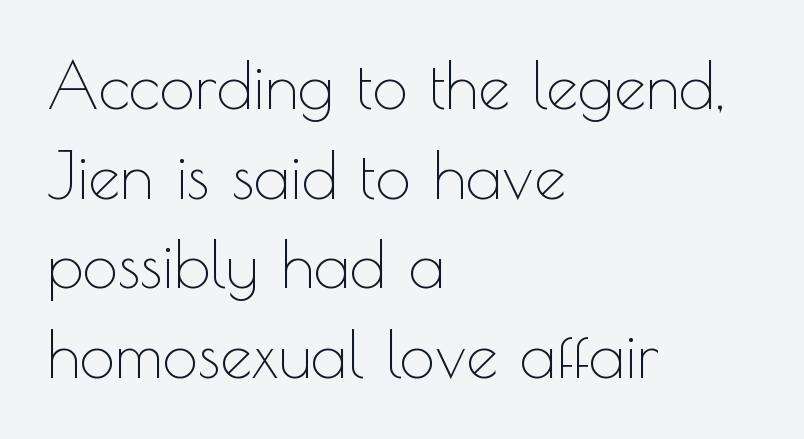
On a weight scale, this lands at 450 or below. Is there much room between lines? A standard amount, neither cramped nor airy. Tracking here is standard; glyphs follow each other at the usual distance. Posture: straight, roman, zero tilt.
